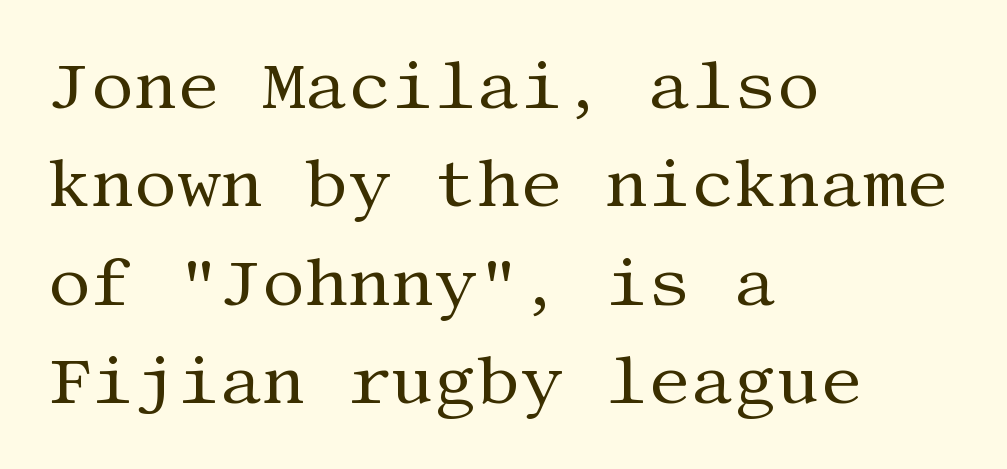
The image shows 67 px regular-weight serif type, upright; set left-aligned, normal line spacing (1.47x), normal letter spacing, not underlined; medium stroke contrast and a large x-height.
